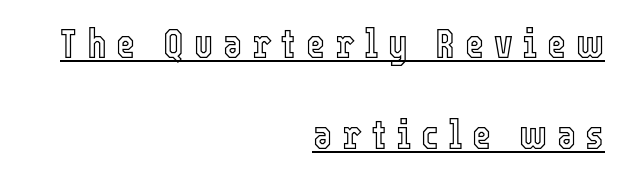
Quick note: not italic, upright. These lines stand farther apart than default settings would place them. Here the glyphs are tracked loosely, breaking word shapes into spaced letters. The letters advance in unequal steps, a hallmark of proportional type. These lines are set flush right with a ragged left edge. Honestly, the underline is the first thing you notice here.
